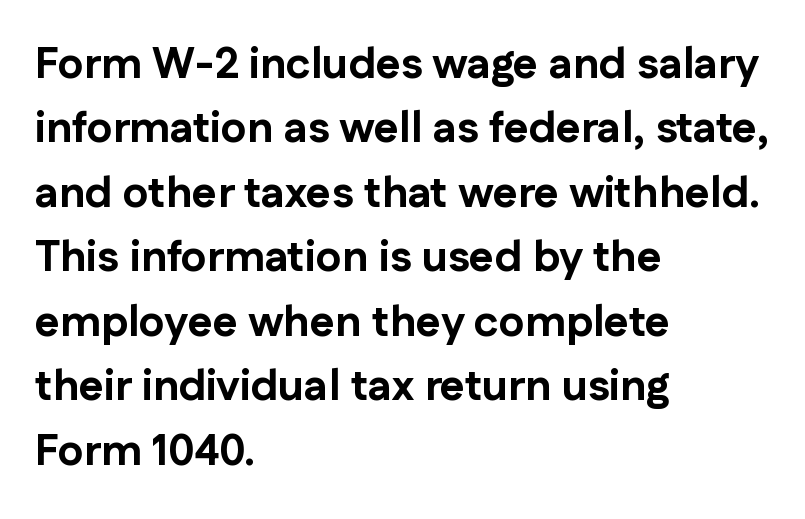
Note: no serifs on the glyphs. Rows of type keep a routine distance in the vertical direction. Every stem runs plumb, perpendicular to the baseline. The sample has been set heavy, in full bold. Underlining? Definitely not there. Here the designer chose a conventional face with non-uniform glyph widths.
